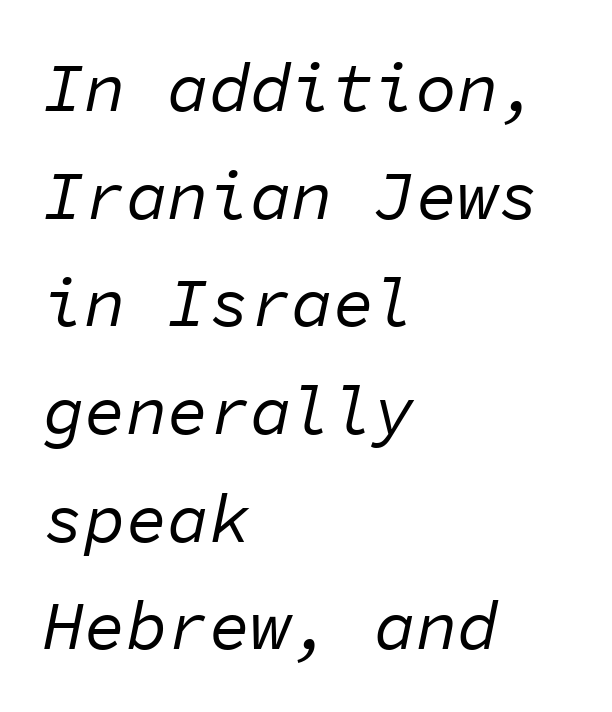
{"italic": "yes", "lean": "right", "slant_degrees": 11, "bold": "no", "weight": "regular", "width": "normal", "stroke_contrast": "low", "x_height": "medium", "monospaced": "yes", "underline": "no", "align": "left", "line_spacing": "normal", "line_spacing_ratio": 1.56, "letter_spacing": "normal", "letter_spacing_em": 0.0, "glyph_px": 69}
